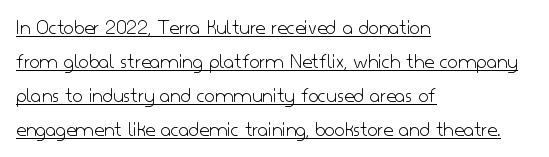
The image shows 22 px text type, upright; set left-aligned, normal line spacing (1.54x), normal letter spacing, underlined.
